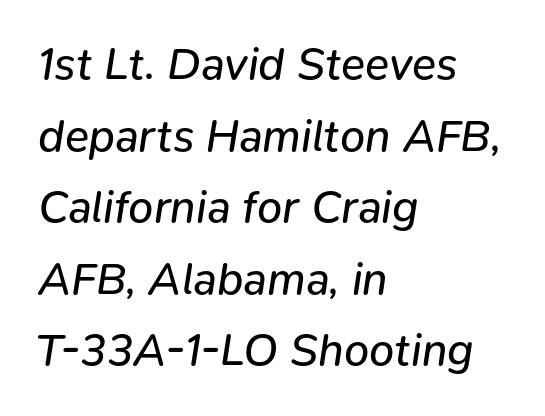
{"italic": "yes", "lean": "right", "slant_degrees": 9, "bold": "no", "weight": "regular", "width": "normal", "stroke_contrast": "low", "x_height": "medium", "monospaced": "no", "underline": "no", "align": "left", "line_spacing": "normal", "line_spacing_ratio": 1.59, "letter_spacing": "normal", "letter_spacing_em": 0.0, "glyph_px": 45}
